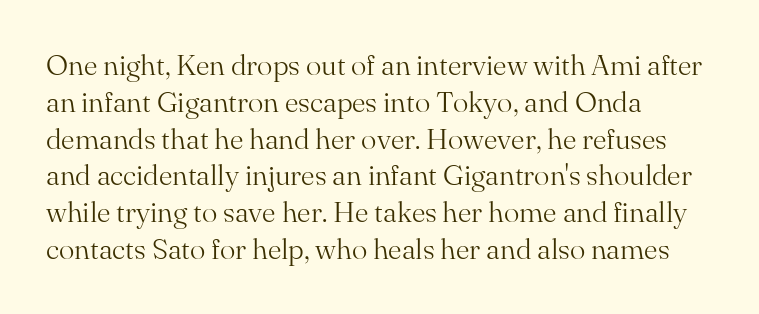
{"serif": "yes", "italic": "no", "bold": "no", "weight": "light", "width": "normal", "stroke_contrast": "medium", "x_height": "small", "monospaced": "no", "underline": "no", "align": "left", "line_spacing": "normal", "line_spacing_ratio": 1.27, "letter_spacing": "normal", "letter_spacing_em": 0.0, "glyph_px": 29}
